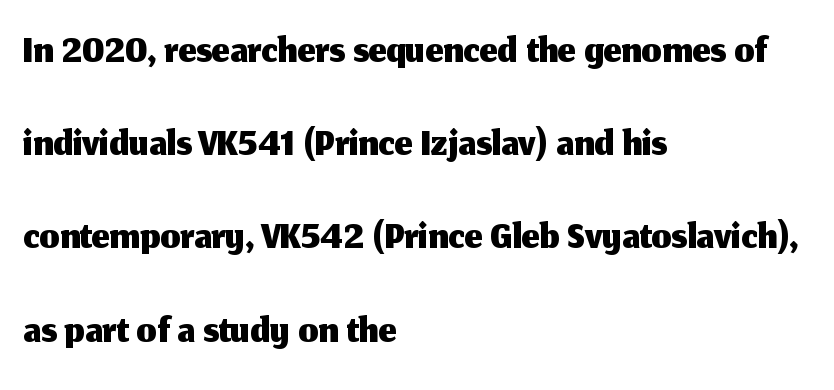
{"serif": "no", "italic": "no", "width": "normal", "stroke_contrast": "medium", "x_height": "medium", "monospaced": "no", "underline": "no", "align": "left", "line_spacing": "normal", "line_spacing_ratio": 1.48, "letter_spacing": "normal", "letter_spacing_em": 0.0, "glyph_px": 63}
